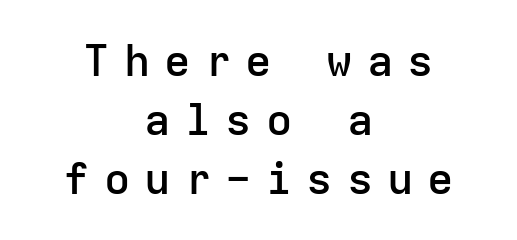
Q: Is the text bold? A: Semi-bold.
Q: Is the text italic (slanted)? A: No, it is upright.
Q: Is the typeface a serif or a sans-serif typeface? A: Sans-serif.
Q: Is the text underlined? A: No.
Q: How is the paragraph aligned? A: Centered.
Q: Is the spacing between letters normal or unusually wide? A: Unusually wide.
Q: Is the spacing between lines tight, normal or loose? A: Normal.
Q: Width (condensed, normal, or wide)? A: Normal.
Q: Stroke contrast? A: Low.
Q: x-height? A: Medium.
Q: Monospaced? A: Yes.
